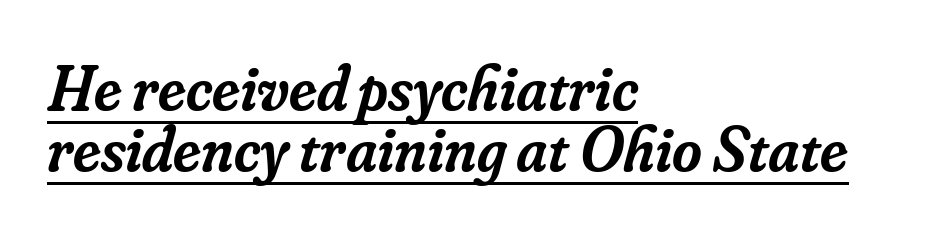
Q: Is the text bold? A: Semi-bold.
Q: Is the text italic (slanted)? A: Yes, it leans right by about 16 degrees.
Q: Is the typeface a serif or a sans-serif typeface? A: Serif.
Q: Is the text underlined? A: Yes.
Q: How is the paragraph aligned? A: Left-aligned.
Q: Is the spacing between letters normal or unusually wide? A: Normal.
Q: Is the spacing between lines tight, normal or loose? A: Tight.
Q: Width (condensed, normal, or wide)? A: Normal.
Q: Stroke contrast? A: Low.
Q: x-height? A: Small.
Q: Monospaced? A: No.
